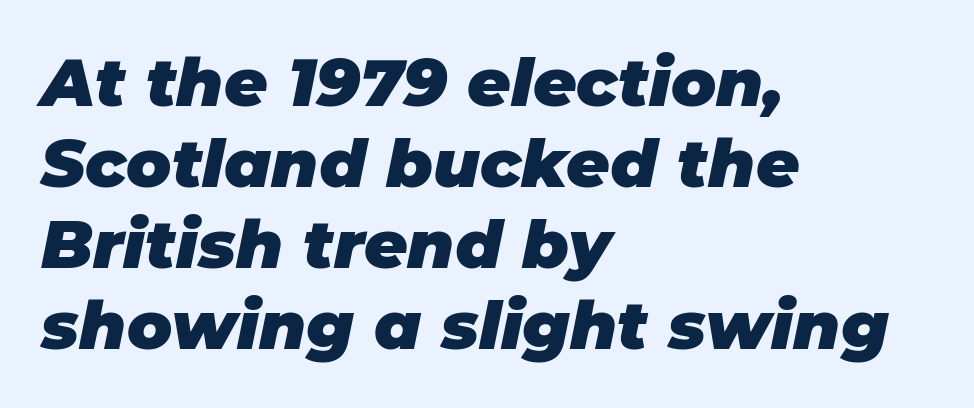
Compared with an ordinary text face, these strokes are far heavier — a full bold. Every character sits at an angle, as italics do. This rendering leaves character spacing at its baseline value. The zone under the glyphs is completely vacant. The paragraph has a hard left edge and a soft right edge.
